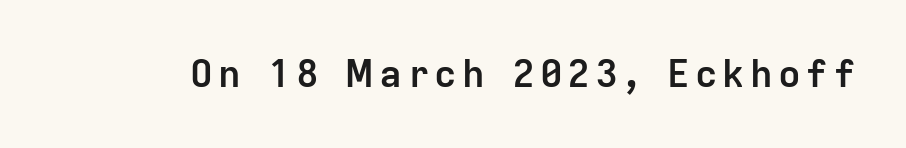
{"serif": "no", "italic": "no", "bold": "yes", "weight": "semibold", "width": "normal", "stroke_contrast": "low", "x_height": "medium", "monospaced": "no", "underline": "no", "glyph_px": 38}
